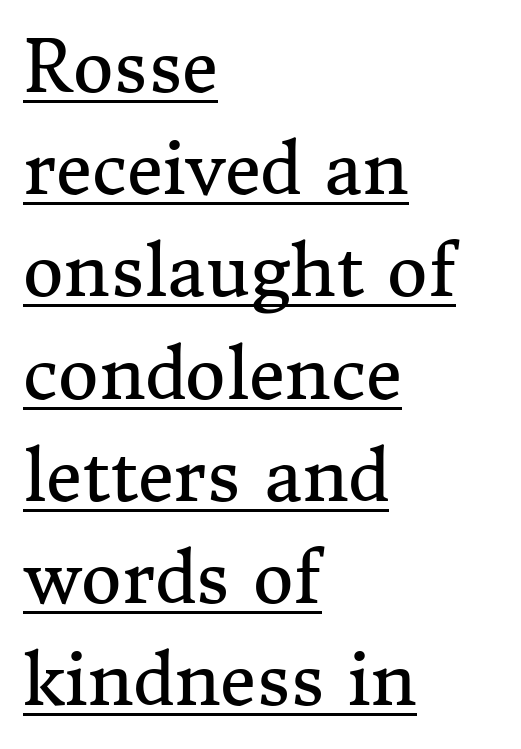
{"serif": "yes", "italic": "no", "bold": "no", "weight": "regular", "width": "normal", "stroke_contrast": "medium", "x_height": "medium", "monospaced": "no", "underline": "yes", "align": "left", "line_spacing": "normal", "line_spacing_ratio": 1.46, "letter_spacing": "normal", "letter_spacing_em": 0.0, "glyph_px": 70}
